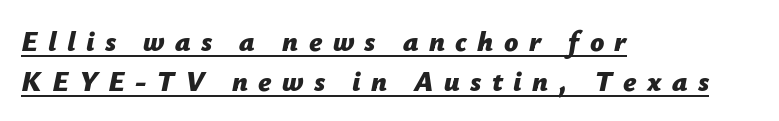
These lines have a slow, spaced-out rhythm from letter to letter. Compared with typical paragraphs, the rows here are spaced about the same. The passage shown is typed in a proportional face where columns would drift. The sample has been set heavy, in full bold.
